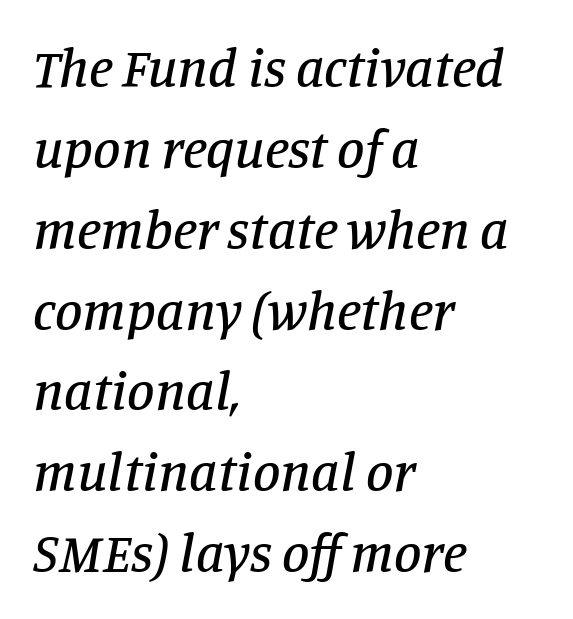
The image shows 55 px serif type, italic (leaning right); set left-aligned, normal line spacing (1.47x), normal letter spacing, not underlined; low stroke contrast and a large x-height.
